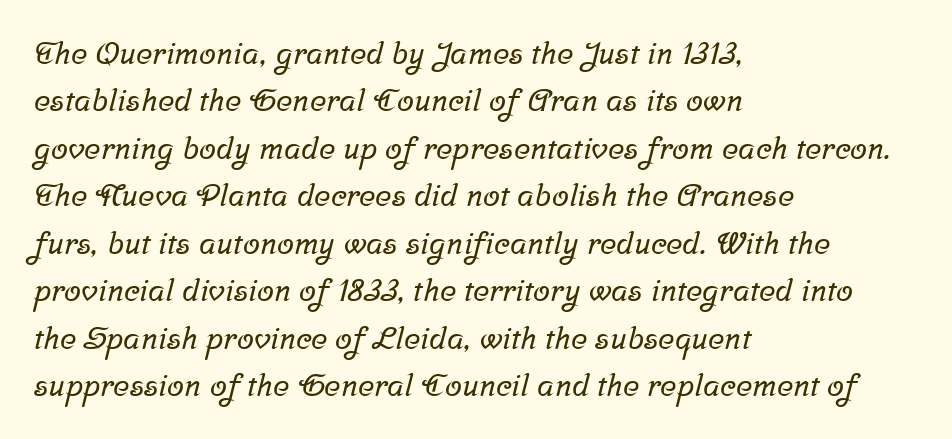
Q: Is the text underlined? A: No.
Q: How is the paragraph aligned? A: Left-aligned.
Q: Is the spacing between letters normal or unusually wide? A: Normal.
Q: Is the spacing between lines tight, normal or loose? A: Normal.
Q: Width (condensed, normal, or wide)? A: Normal.
Q: Stroke contrast? A: Low.
Q: x-height? A: Medium.
Q: Monospaced? A: No.
